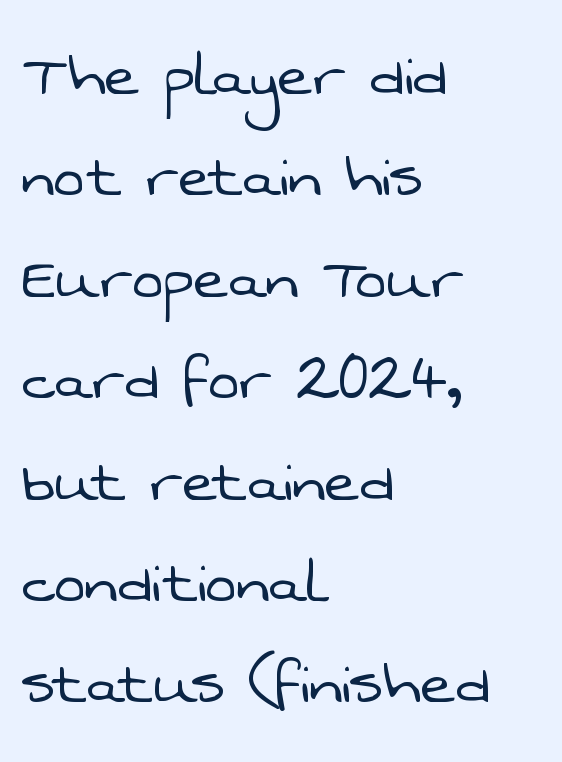
Q: Is the text bold? A: No.
Q: Is the typeface a serif or a sans-serif typeface? A: Sans-serif.
Q: Is the text underlined? A: No.
Q: How is the paragraph aligned? A: Left-aligned.
Q: Is the spacing between letters normal or unusually wide? A: Normal.
Q: Is the spacing between lines tight, normal or loose? A: Normal.
Q: Width (condensed, normal, or wide)? A: Normal.
Q: Stroke contrast? A: Low.
Q: x-height? A: Medium.
Q: Monospaced? A: No.
